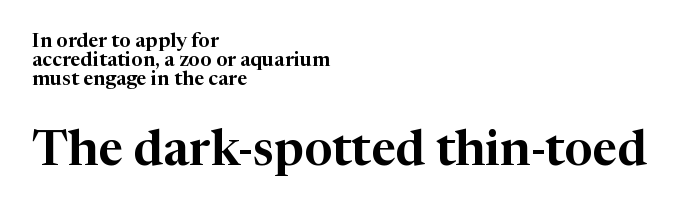
The image shows 49 px serif type, upright; set left-aligned, tight line spacing (0.95x), normal letter spacing, not underlined; the second (bottom) block is 2.45x larger; high stroke contrast and a medium x-height.
